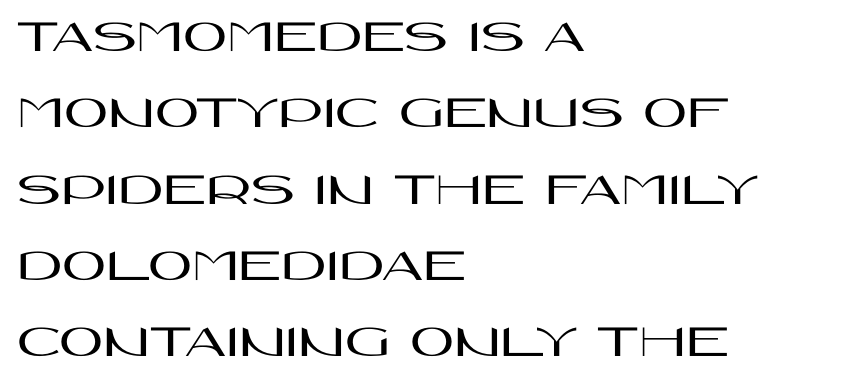
Here the designer chose a conventional face with non-uniform glyph widths. These lines sit exactly where default settings would place them. The area under the type is left untouched. This sample uses a sans-serif face.
